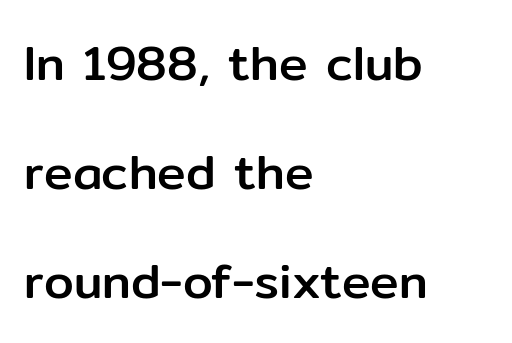
Is there any slant? The stems are plumb. Words appear dense and cohesive because spacing is normal. Bare-footed words on every line. This sample has the flowing, uneven cadence of proportional lettering.
